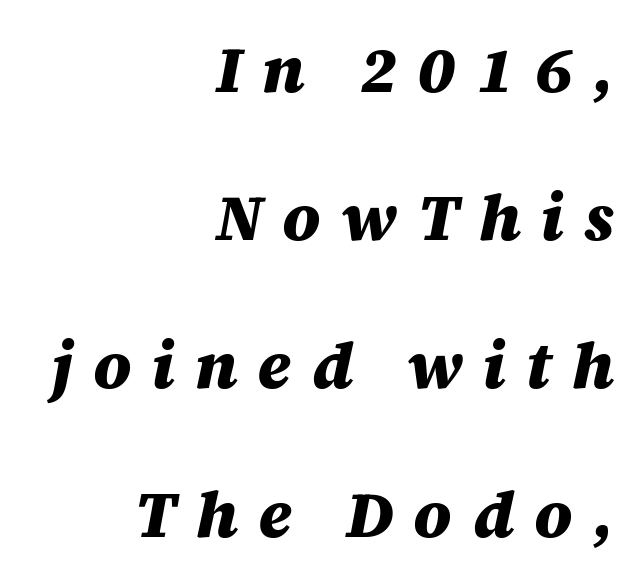
Q: Is the text bold? A: Yes.
Q: Is the text italic (slanted)? A: Yes, it leans right by about 12 degrees.
Q: Is the text underlined? A: No.
Q: How is the paragraph aligned? A: Right-aligned.
Q: Is the spacing between letters normal or unusually wide? A: Unusually wide.
Q: Is the spacing between lines tight, normal or loose? A: Loose.
Q: Width (condensed, normal, or wide)? A: Normal.
Q: Stroke contrast? A: Medium.
Q: x-height? A: Large.
Q: Monospaced? A: No.
